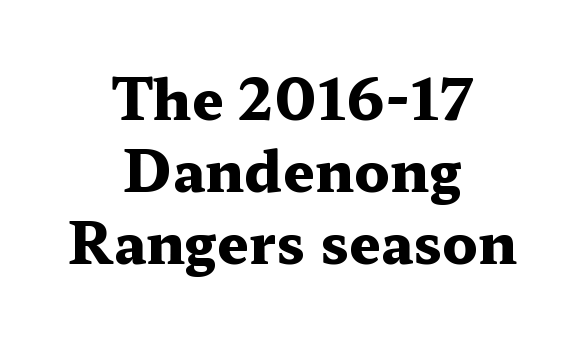
Q: Is the text bold? A: Yes.
Q: Is the text italic (slanted)? A: No, it is upright.
Q: Is the typeface a serif or a sans-serif typeface? A: Serif.
Q: Is the text underlined? A: No.
Q: How is the paragraph aligned? A: Centered.
Q: Is the spacing between letters normal or unusually wide? A: Normal.
Q: Is the spacing between lines tight, normal or loose? A: Normal.
Q: Width (condensed, normal, or wide)? A: Wide.
Q: Stroke contrast? A: Medium.
Q: x-height? A: Medium.
Q: Monospaced? A: No.
